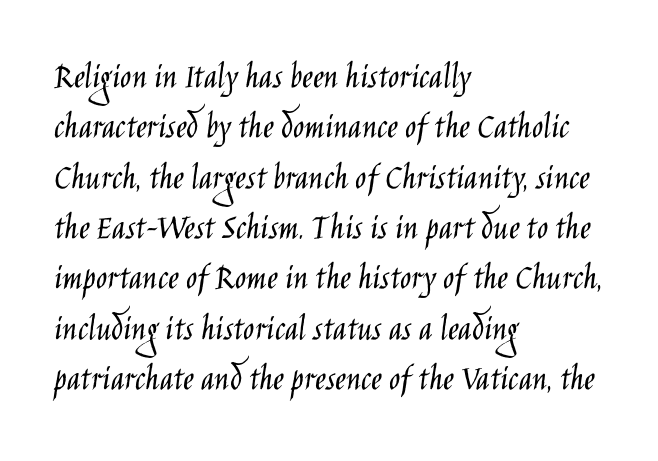
Q: Is the text bold? A: No.
Q: Is the text italic (slanted)? A: Yes.
Q: Is the typeface a serif or a sans-serif typeface? A: Sans-serif.
Q: Is the text underlined? A: No.
Q: How is the paragraph aligned? A: Left-aligned.
Q: Is the spacing between letters normal or unusually wide? A: Normal.
Q: Is the spacing between lines tight, normal or loose? A: Normal.
Q: Width (condensed, normal, or wide)? A: Condensed.
Q: Stroke contrast? A: Low.
Q: x-height? A: Large.
Q: Monospaced? A: No.
